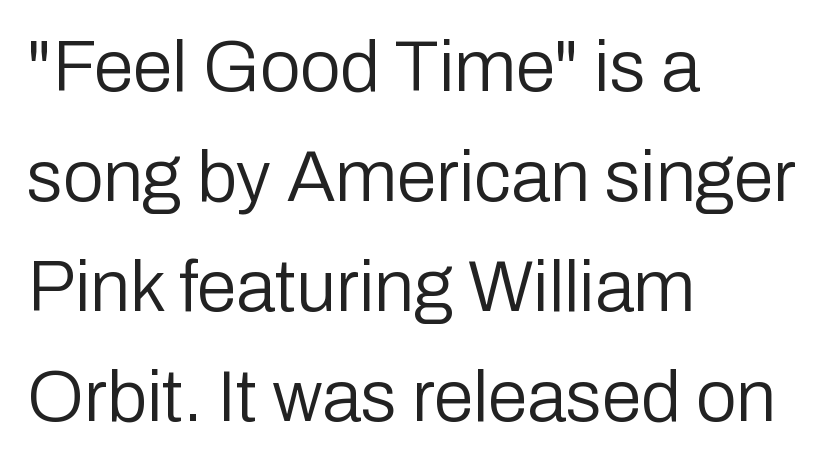
The image shows 72 px regular-weight sans-serif type, upright; set left-aligned, normal line spacing (1.53x), normal letter spacing, not underlined; low stroke contrast and a medium x-height.
